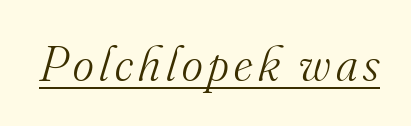
{"serif": "yes", "italic": "yes", "lean": "right", "slant_degrees": 16, "bold": "no", "weight": "light", "width": "normal", "stroke_contrast": "medium", "x_height": "small", "monospaced": "no", "underline": "yes", "glyph_px": 50}
